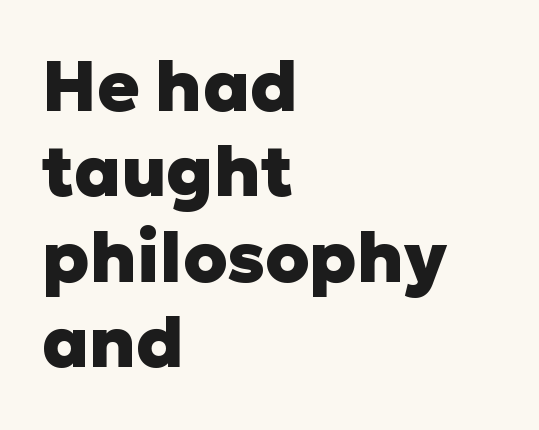
The image shows 70 px heavy sans-serif type, upright; set left-aligned, line spacing 1.22x, normal letter spacing, not underlined; low stroke contrast and a medium x-height.
